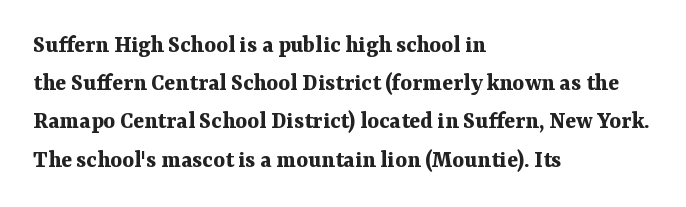
The image shows 25 px bold type, upright; set left-aligned, normal line spacing (1.53x), normal letter spacing, not underlined.
